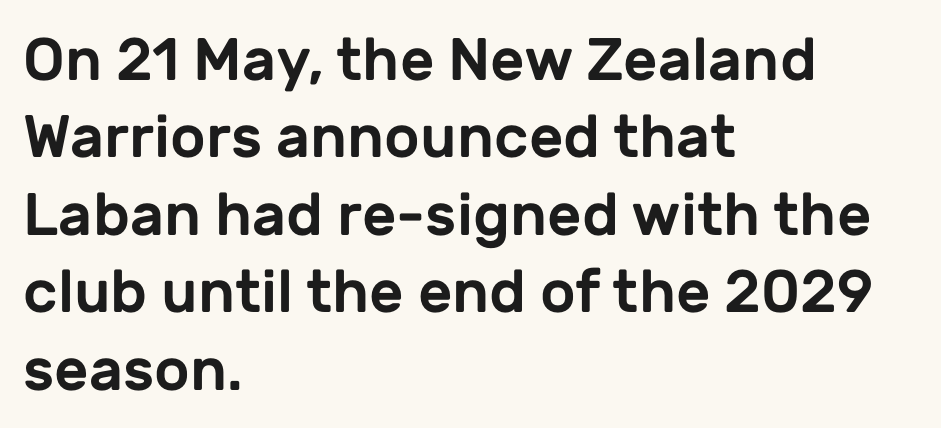
The image shows 60 px sans-serif type, upright; set left-aligned, normal line spacing (1.29x), normal letter spacing, not underlined; low stroke contrast and a medium x-height.
